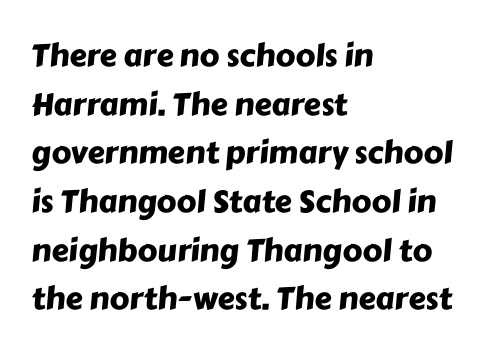
The image shows 31 px sans-serif type; set left-aligned, normal line spacing (1.57x), normal letter spacing, not underlined; low stroke contrast and a medium x-height.
